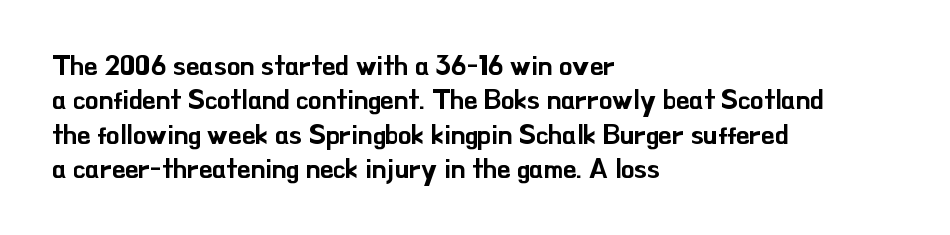
Q: Is the text italic (slanted)? A: No, it is upright.
Q: Is the text underlined? A: No.
Q: How is the paragraph aligned? A: Left-aligned.
Q: Is the spacing between letters normal or unusually wide? A: Normal.
Q: Is the spacing between lines tight, normal or loose? A: Normal.
